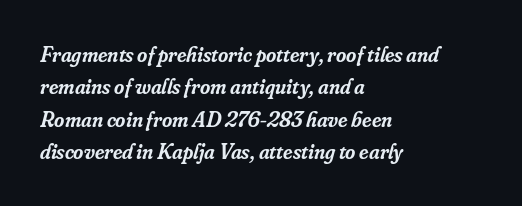
The image shows 22 px text type, italic (leaning right); set left-aligned, normal line spacing (1.47x), normal letter spacing, not underlined.
